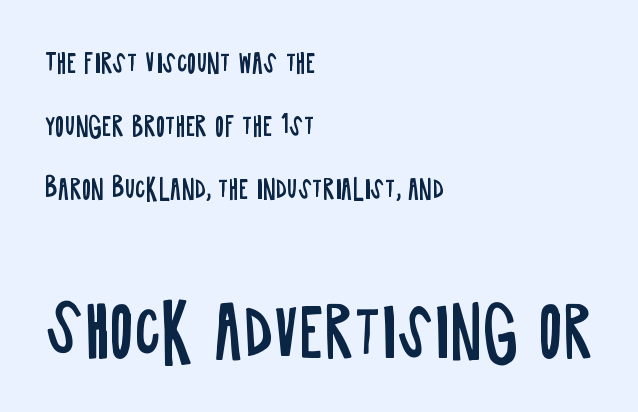
{"serif": "no", "italic": "no", "bold": "no", "weight": "regular", "width": "condensed", "stroke_contrast": "low", "x_height": "large", "monospaced": "no", "underline": "no", "align": "left", "line_spacing": "loose", "line_spacing_ratio": 2.42, "letter_spacing": "normal", "letter_spacing_em": 0.0, "larger_block": "second", "size_ratio": 2.54, "glyph_px": 66}
